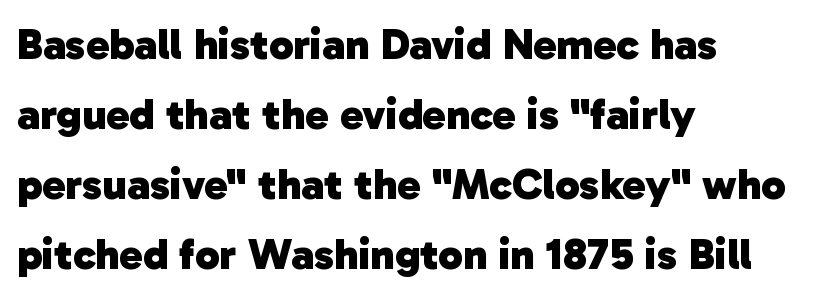
{"serif": "no", "bold": "yes", "weight": "heavy", "width": "normal", "stroke_contrast": "low", "x_height": "medium", "monospaced": "no", "underline": "no", "align": "left", "line_spacing": "normal", "line_spacing_ratio": 1.59, "letter_spacing": "normal", "letter_spacing_em": 0.0, "glyph_px": 44}
